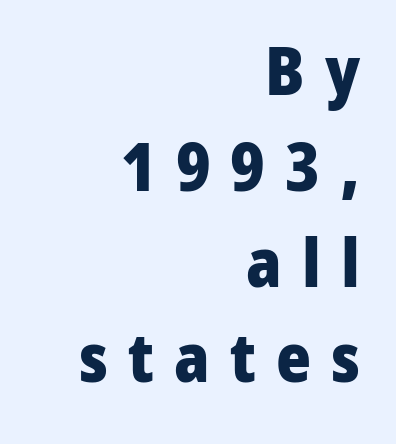
The image shows 67 px heavy sans-serif type, upright; set right-aligned, normal line spacing (1.43x), unusually wide letter spacing (+0.3 em), not underlined; low stroke contrast and a medium x-height.
